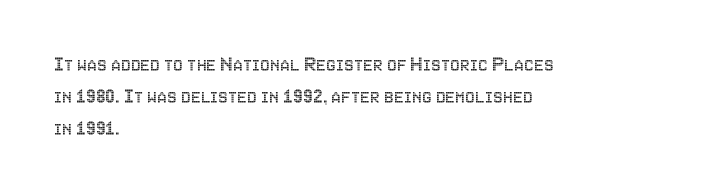
These lines were composed using upright roman letters. If you drew a ruler down the left edge, every line would touch it. In terms of leading, this rendering sits right in the middle. These lines keep a tight, regular rhythm from letter to letter. The glyphs are unaccompanied by any horizontal stroke below them.
